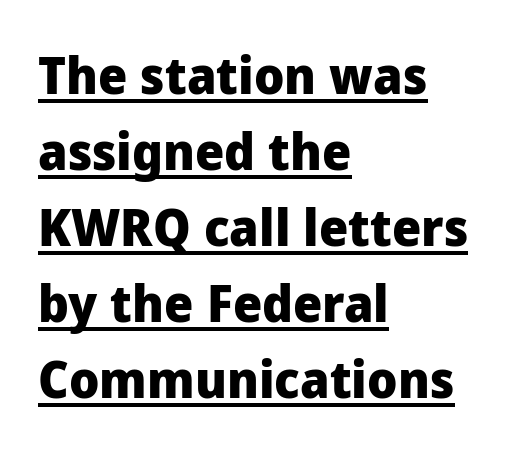
{"serif": "no", "italic": "no", "bold": "yes", "weight": "heavy", "width": "normal", "stroke_contrast": "low", "x_height": "medium", "monospaced": "no", "underline": "yes", "align": "left", "line_spacing": "normal", "line_spacing_ratio": 1.46, "letter_spacing": "normal", "letter_spacing_em": 0.0, "glyph_px": 52}
